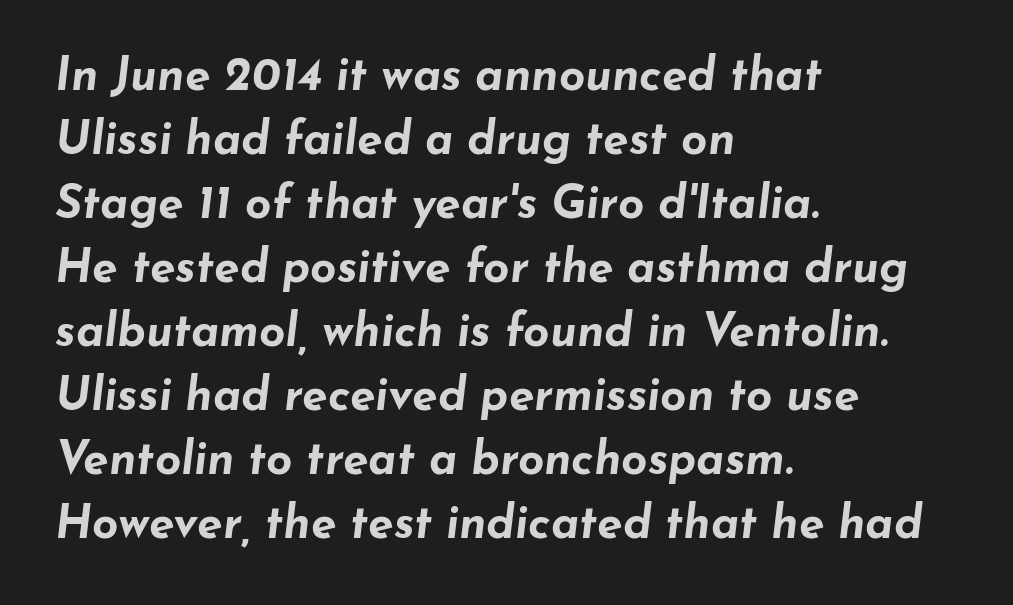
The image shows 46 px bold, wide type, italic (leaning right); set left-aligned, normal line spacing (1.39x), normal letter spacing, not underlined; low stroke contrast and a small x-height.
